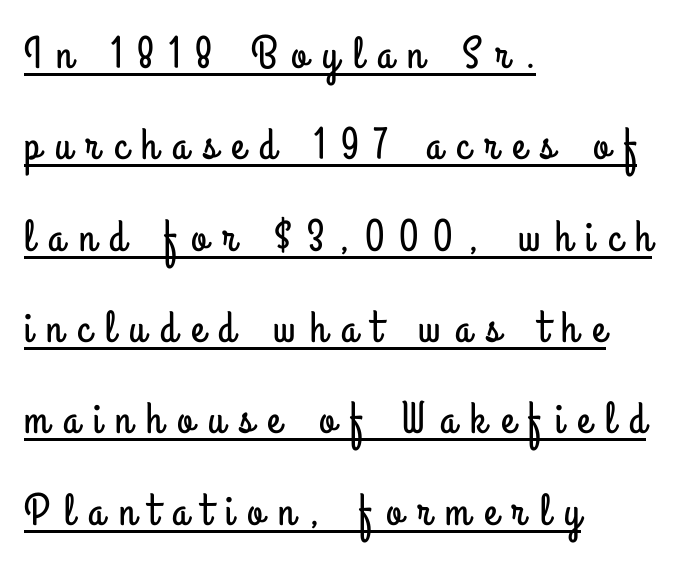
The image shows 45 px condensed sans-serif type, upright; set left-aligned, loose line spacing (2.03x), unusually wide letter spacing (+0.32 em), underlined; low stroke contrast and a small x-height.
